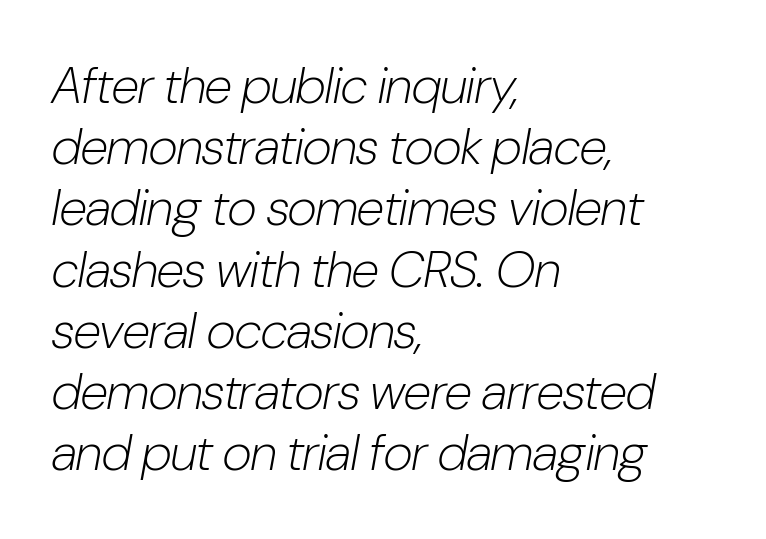
Q: Is the text bold? A: No.
Q: Is the text italic (slanted)? A: Yes, it leans right by about 10 degrees.
Q: Is the text underlined? A: No.
Q: How is the paragraph aligned? A: Left-aligned.
Q: Is the spacing between letters normal or unusually wide? A: Normal.
Q: Width (condensed, normal, or wide)? A: Condensed.
Q: Stroke contrast? A: Low.
Q: x-height? A: Medium.
Q: Monospaced? A: No.
